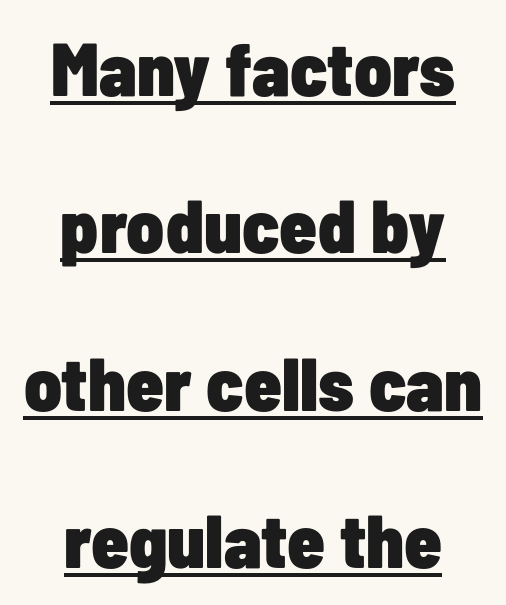
{"serif": "no", "italic": "no", "bold": "yes", "weight": "heavy", "width": "condensed", "stroke_contrast": "low", "x_height": "medium", "monospaced": "no", "underline": "yes", "align": "center", "line_spacing": "loose", "line_spacing_ratio": 2.1, "letter_spacing": "normal", "letter_spacing_em": 0.0, "glyph_px": 75}
